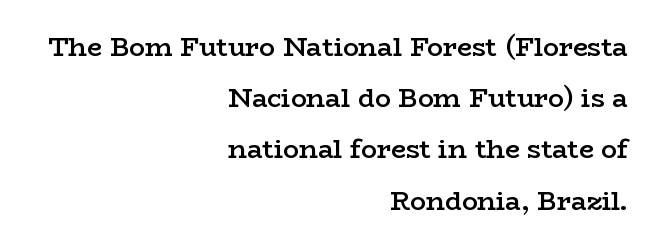
If you measured baseline to baseline, you'd find a long distance. Underlining? Definitely not there. These lines keep a tight, regular rhythm from letter to letter. The characters look somewhat weighty, a semibold short of true bold.
